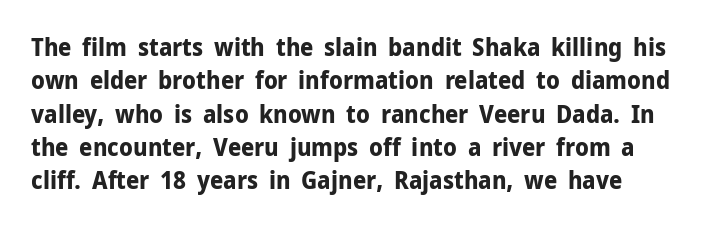
The image shows 24 px bold type, upright; set normal line spacing (1.39x), normal letter spacing, not underlined.
